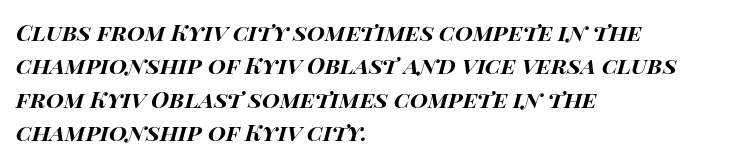
Q: Is the text bold? A: Yes.
Q: Is the text italic (slanted)? A: Yes, it leans right by about 15 degrees.
Q: Is the text underlined? A: No.
Q: How is the paragraph aligned? A: Left-aligned.
Q: Is the spacing between letters normal or unusually wide? A: Normal.
Q: Is the spacing between lines tight, normal or loose? A: Normal.
